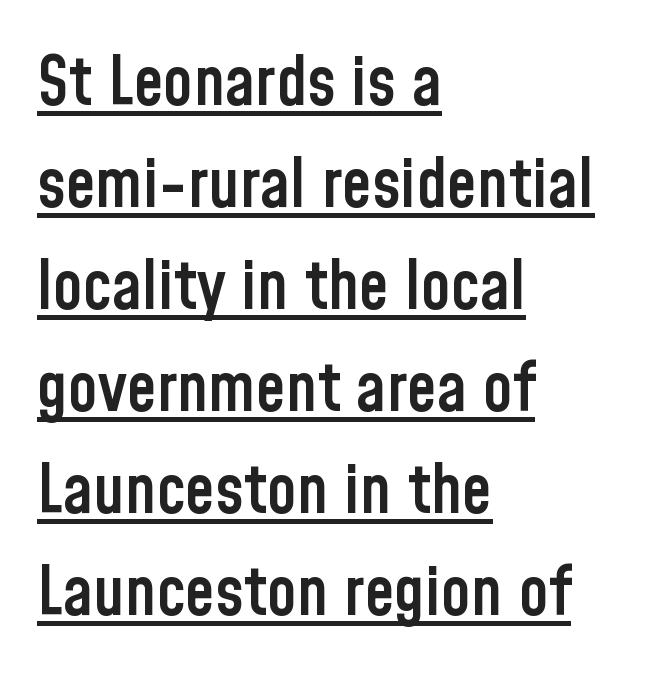
The vertical gap from one line to the next is medium. I'd describe the lettering as semibold — firm but not a full bold. The type sits square on the baseline with zero lean. Leftover space on each line is placed entirely after the last word. Students, observe the line beneath the letters — that is underlining.
